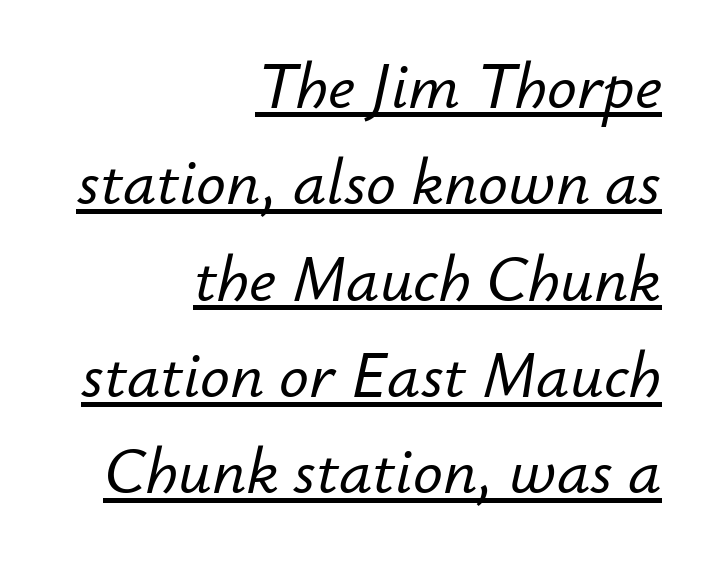
The image shows 66 px text type, italic (leaning right); set right-aligned, normal line spacing (1.46x), normal letter spacing, underlined; low stroke contrast and a small x-height.
